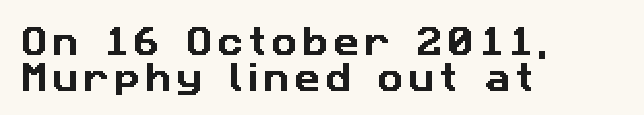
A typesetter would call this proportional, since set widths differ per character. The rendering uses a small line-height, squeezing the rows. Words float on clear page, feet unadorned. Each letter's strokes conclude bluntly, with no projecting serifs. The lines in this sample share a left origin and differ only in where they stop.
